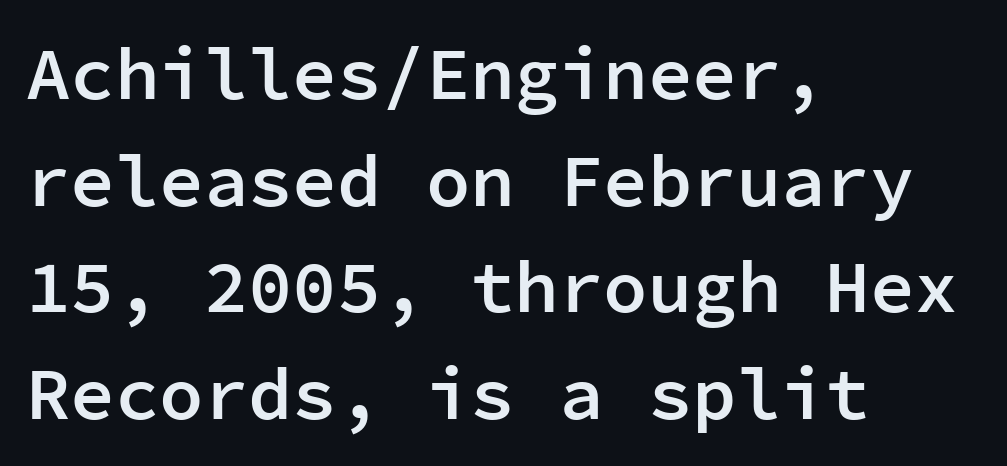
{"serif": "no", "italic": "no", "bold": "semi", "weight": "semibold", "width": "normal", "stroke_contrast": "low", "x_height": "medium", "monospaced": "yes", "underline": "no", "align": "left", "line_spacing": "normal", "line_spacing_ratio": 1.44, "letter_spacing": "normal", "letter_spacing_em": 0.0, "glyph_px": 74}
